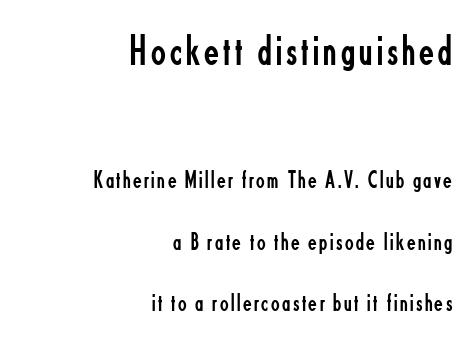
{"serif": "no", "italic": "no", "bold": "no", "weight": "regular", "width": "condensed", "stroke_contrast": "low", "x_height": "small", "monospaced": "no", "underline": "no", "align": "right", "line_spacing": "loose", "line_spacing_ratio": 2.46, "larger_block": "first", "size_ratio": 1.72, "glyph_px": 43}
